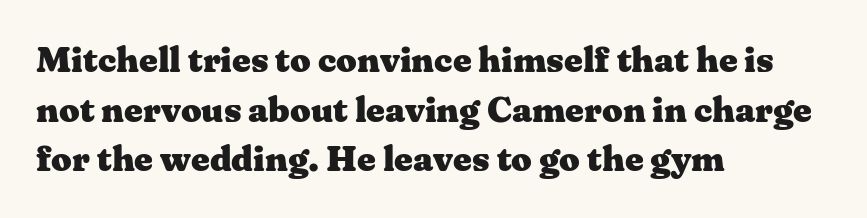
The image shows 36 px heavy, wide serif type, upright; set left-aligned, normal line spacing (1.38x), normal letter spacing, not underlined; medium stroke contrast and a medium x-height.
